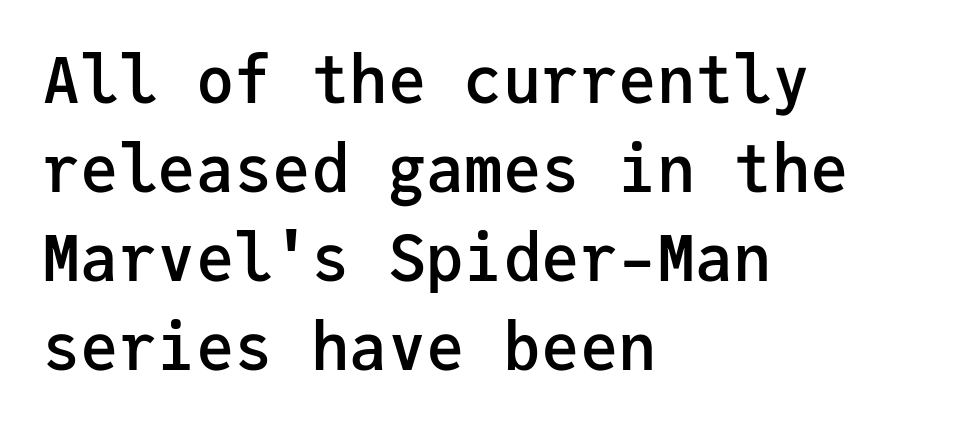
Q: Is the text bold? A: Semi-bold.
Q: Is the text italic (slanted)? A: No, it is upright.
Q: Is the typeface a serif or a sans-serif typeface? A: Sans-serif.
Q: Is the text underlined? A: No.
Q: How is the paragraph aligned? A: Left-aligned.
Q: Is the spacing between letters normal or unusually wide? A: Normal.
Q: Is the spacing between lines tight, normal or loose? A: Normal.
Q: Width (condensed, normal, or wide)? A: Normal.
Q: Stroke contrast? A: Low.
Q: x-height? A: Medium.
Q: Monospaced? A: Yes.
